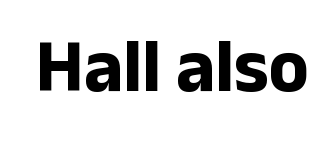
Q: Is the text bold? A: Yes.
Q: Is the text italic (slanted)? A: No, it is upright.
Q: Is the typeface a serif or a sans-serif typeface? A: Sans-serif.
Q: Is the text underlined? A: No.
Q: Is the spacing between letters normal or unusually wide? A: Normal.
Q: Width (condensed, normal, or wide)? A: Normal.
Q: Stroke contrast? A: Low.
Q: x-height? A: Medium.
Q: Monospaced? A: No.
